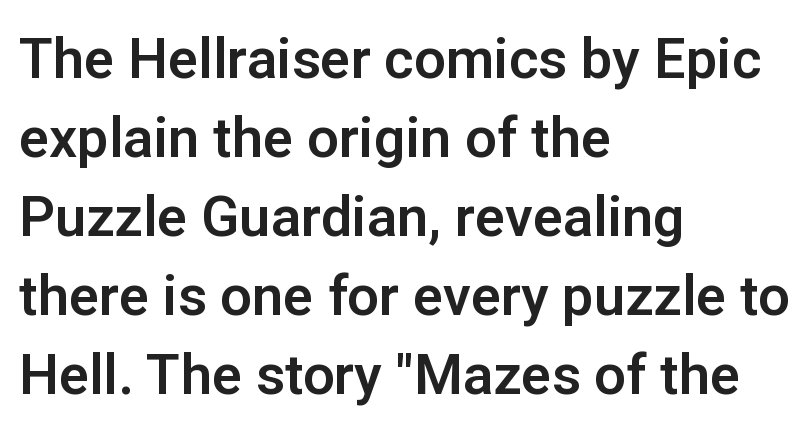
The rendering uses a moderate line-height, typical for paragraphs. The passage shown has conventional tracking throughout. Left-aligned paragraph, ragged on the right. A clean baseline with only descenders dipping below it.
